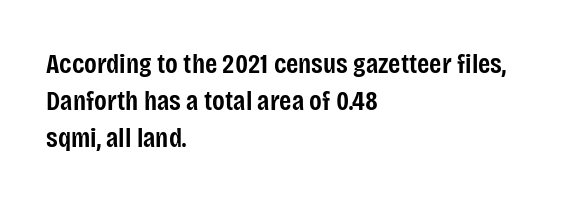
{"serif": "no", "italic": "no", "bold": "semi", "weight": "semibold", "width": "condensed", "stroke_contrast": "low", "x_height": "large", "monospaced": "no", "underline": "no", "align": "left", "line_spacing": "normal", "line_spacing_ratio": 1.32, "letter_spacing": "normal", "letter_spacing_em": 0.0, "glyph_px": 28}
